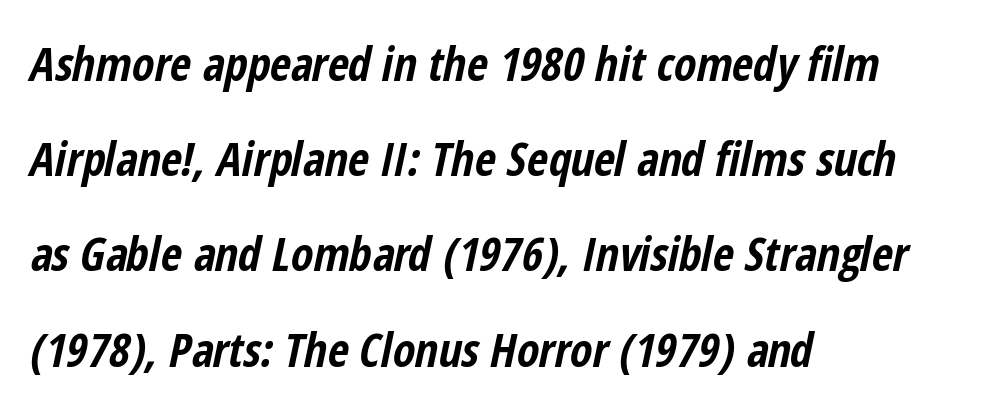
The image shows 46 px bold, condensed type, italic (leaning right); set left-aligned, loose line spacing (2.07x), normal letter spacing, not underlined; low stroke contrast and a medium x-height.
